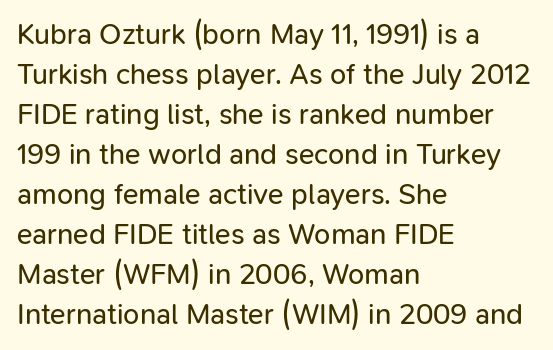
The image shows 29 px regular-weight sans-serif type, upright; set left-aligned, normal line spacing (1.38x), normal letter spacing, not underlined; low stroke contrast and a medium x-height.
